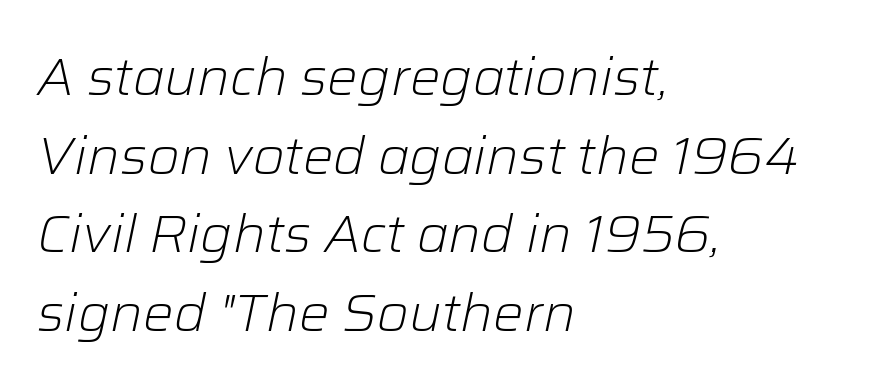
The letters advance in unequal steps, a hallmark of proportional type. The strokes carry an ordinary text weight at most. Rendered with sloped, italic letterforms. Vertically, the passage feels balanced, rows spaced as you'd expect. Observe the ordinary spacing: letters are neighbours, not strangers. Teacher's note: observe the even left margin — that is flush-left alignment.
